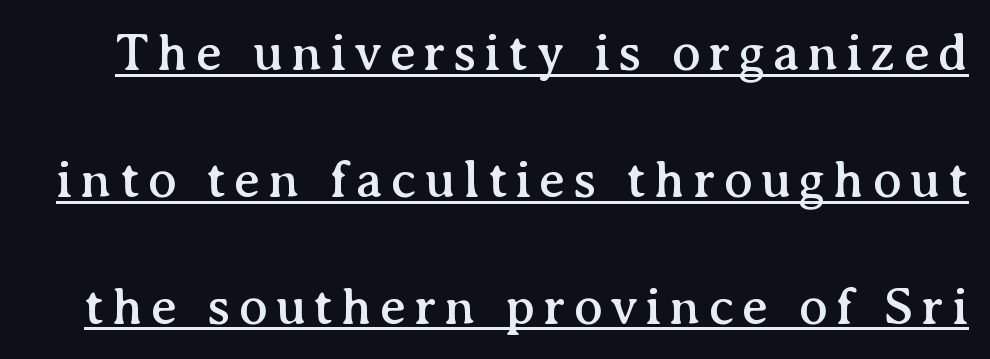
Q: Is the text italic (slanted)? A: No, it is upright.
Q: Is the typeface a serif or a sans-serif typeface? A: Serif.
Q: Is the text underlined? A: Yes.
Q: Is the spacing between lines tight, normal or loose? A: Loose.
Q: Width (condensed, normal, or wide)? A: Normal.
Q: Stroke contrast? A: Medium.
Q: x-height? A: Medium.
Q: Monospaced? A: No.
